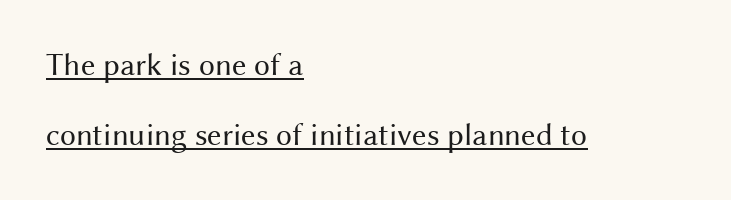
Q: Is the text bold? A: No.
Q: Is the text italic (slanted)? A: No, it is upright.
Q: Is the typeface a serif or a sans-serif typeface? A: Sans-serif.
Q: Is the text underlined? A: Yes.
Q: How is the paragraph aligned? A: Left-aligned.
Q: Is the spacing between letters normal or unusually wide? A: Normal.
Q: Is the spacing between lines tight, normal or loose? A: Loose.
Q: Width (condensed, normal, or wide)? A: Normal.
Q: Stroke contrast? A: Medium.
Q: x-height? A: Medium.
Q: Monospaced? A: No.
